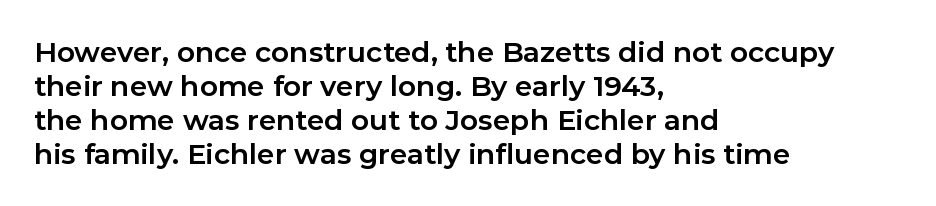
The image shows 28 px bold sans-serif type, upright; set left-aligned, line spacing 1.21x, normal letter spacing, not underlined; low stroke contrast and a medium x-height.
